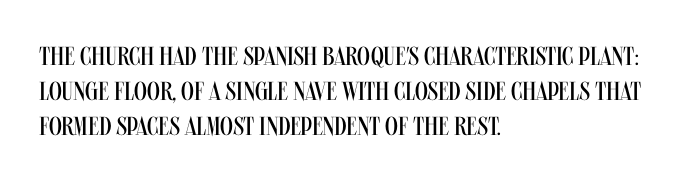
Q: Is the text bold? A: No.
Q: Is the text italic (slanted)? A: No, it is upright.
Q: Is the text underlined? A: No.
Q: How is the paragraph aligned? A: Left-aligned.
Q: Is the spacing between letters normal or unusually wide? A: Normal.
Q: Is the spacing between lines tight, normal or loose? A: Normal.
